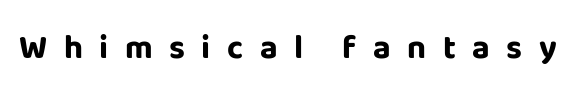
Serif or sans? Sans — the stroke terminals are bare. The line texture is sparse and dotted thanks to wide tracking. The zone under the glyphs is completely vacant. Designer's note — italics off, roman on. Varying glyph widths throughout — classic text-font behaviour.
